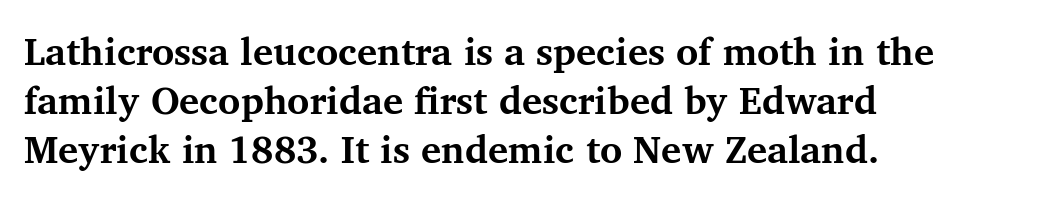
The words here are not underlined. This sample uses plain, unmodified letter spacing. The typesetter chose a ragged-right arrangement here. Italic: no, the glyphs are upright roman. Typographic density is high because the face is bold. The face used here is seriffed, in the tradition of book romans.
